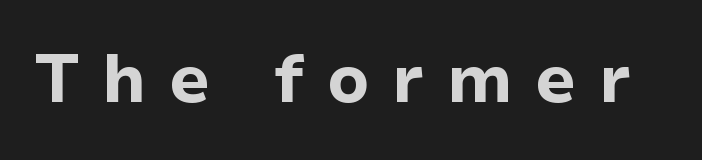
The image shows 67 px bold sans-serif type, upright; set unusually wide letter spacing (+0.33 em), not underlined; low stroke contrast and a medium x-height.
